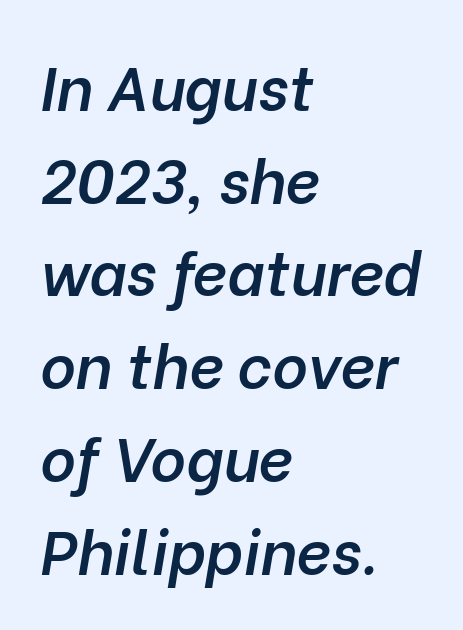
The passage shown is typed in a proportional face where columns would drift. The rendering keeps characters at their native spacing. Is the block centered? No — it sits flush against the left margin. Strokes here are thickened, but only to semibold level.
